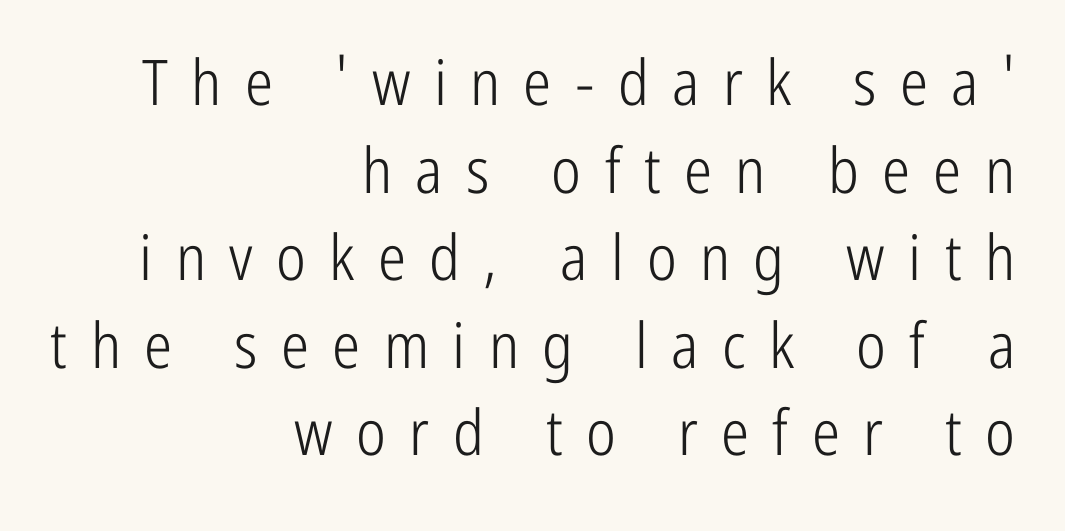
Q: Is the text bold? A: No.
Q: Is the text italic (slanted)? A: No, it is upright.
Q: Is the typeface a serif or a sans-serif typeface? A: Sans-serif.
Q: Is the text underlined? A: No.
Q: How is the paragraph aligned? A: Right-aligned.
Q: Is the spacing between letters normal or unusually wide? A: Unusually wide.
Q: Is the spacing between lines tight, normal or loose? A: Normal.
Q: Width (condensed, normal, or wide)? A: Condensed.
Q: Stroke contrast? A: Low.
Q: x-height? A: Medium.
Q: Monospaced? A: No.
